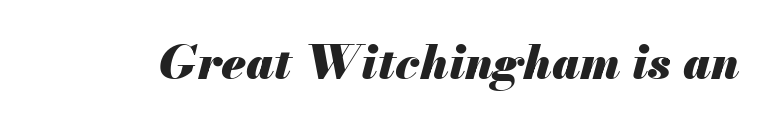
{"italic": "yes", "lean": "right", "slant_degrees": 13, "bold": "yes", "weight": "heavy", "width": "normal", "stroke_contrast": "medium", "x_height": "small", "monospaced": "no", "underline": "no", "letter_spacing": "normal", "letter_spacing_em": 0.0, "glyph_px": 47}
